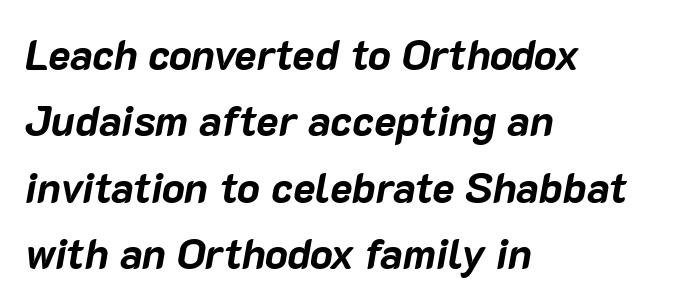
Q: Is the text bold? A: Yes.
Q: Is the text italic (slanted)? A: Yes, it leans right by about 10 degrees.
Q: Is the text underlined? A: No.
Q: How is the paragraph aligned? A: Left-aligned.
Q: Is the spacing between letters normal or unusually wide? A: Normal.
Q: Is the spacing between lines tight, normal or loose? A: Normal.
Q: Width (condensed, normal, or wide)? A: Normal.
Q: Stroke contrast? A: Low.
Q: x-height? A: Medium.
Q: Monospaced? A: No.
